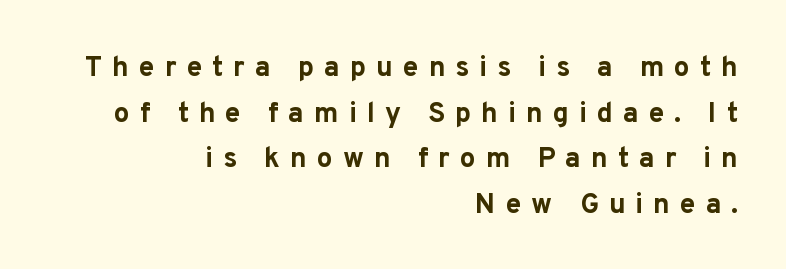
{"serif": "no", "italic": "no", "bold": "yes", "weight": "bold", "width": "normal", "stroke_contrast": "low", "x_height": "medium", "monospaced": "no", "underline": "no", "align": "right", "line_spacing": "normal", "line_spacing_ratio": 1.63, "letter_spacing": "wide", "letter_spacing_em": 0.36, "glyph_px": 28}
